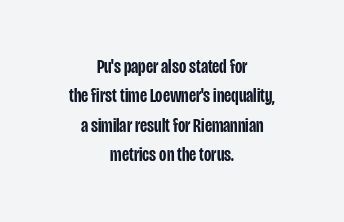
The horizontal fit of the characters is conventional and even. Reading down the column, the eye jumps a familiar distance to each next line. These lines carry some extra weight — a demibold, not a full bold. The strip under each line holds only bare page. The lettering stays uniformly vertical, giving the passage a roman look. The rendering positions every line midway between the sides.
